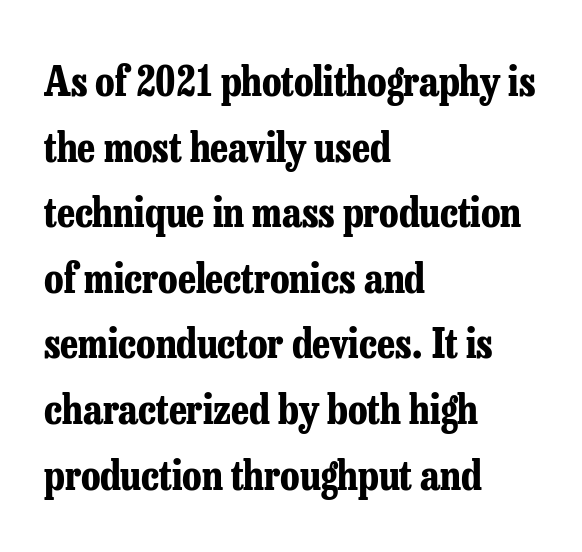
Q: Is the text bold? A: Yes.
Q: Is the text italic (slanted)? A: No, it is upright.
Q: Is the typeface a serif or a sans-serif typeface? A: Serif.
Q: Is the text underlined? A: No.
Q: How is the paragraph aligned? A: Left-aligned.
Q: Is the spacing between letters normal or unusually wide? A: Normal.
Q: Is the spacing between lines tight, normal or loose? A: Normal.
Q: Width (condensed, normal, or wide)? A: Condensed.
Q: Stroke contrast? A: Low.
Q: x-height? A: Medium.
Q: Monospaced? A: No.
